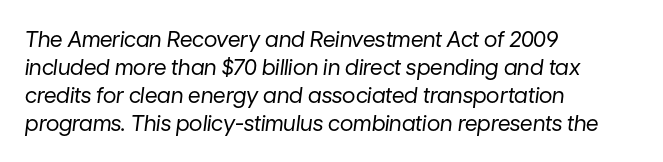
Q: Is the text bold? A: No.
Q: Is the text italic (slanted)? A: Yes, it leans right by about 7 degrees.
Q: Is the text underlined? A: No.
Q: How is the paragraph aligned? A: Left-aligned.
Q: Is the spacing between letters normal or unusually wide? A: Normal.
Q: Is the spacing between lines tight, normal or loose? A: Normal.
